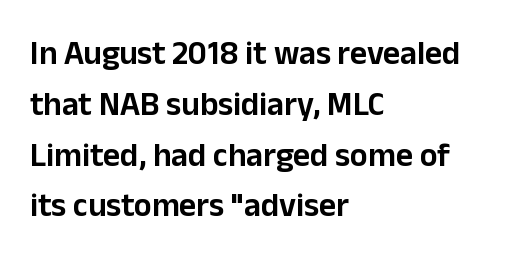
The image shows 33 px sans-serif type, upright; set left-aligned, normal line spacing (1.54x), normal letter spacing, not underlined; low stroke contrast and a medium x-height.
